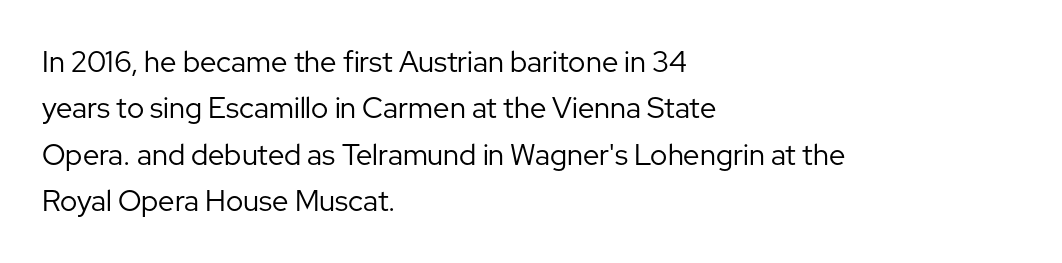
Q: Is the text bold? A: No.
Q: Is the text italic (slanted)? A: No, it is upright.
Q: Is the typeface a serif or a sans-serif typeface? A: Sans-serif.
Q: Is the text underlined? A: No.
Q: How is the paragraph aligned? A: Left-aligned.
Q: Is the spacing between letters normal or unusually wide? A: Normal.
Q: Is the spacing between lines tight, normal or loose? A: Normal.
Q: Width (condensed, normal, or wide)? A: Normal.
Q: Stroke contrast? A: Low.
Q: x-height? A: Medium.
Q: Monospaced? A: No.
